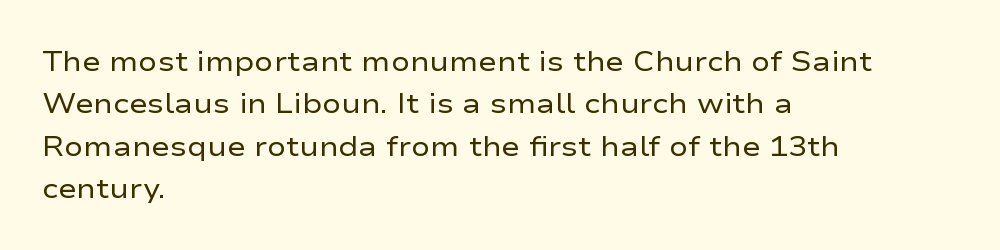
{"serif": "no", "italic": "no", "bold": "no", "weight": "regular", "width": "wide", "stroke_contrast": "low", "x_height": "medium", "monospaced": "no", "underline": "no", "align": "left", "line_spacing": "normal", "line_spacing_ratio": 1.51, "letter_spacing": "normal", "letter_spacing_em": 0.0, "glyph_px": 28}
